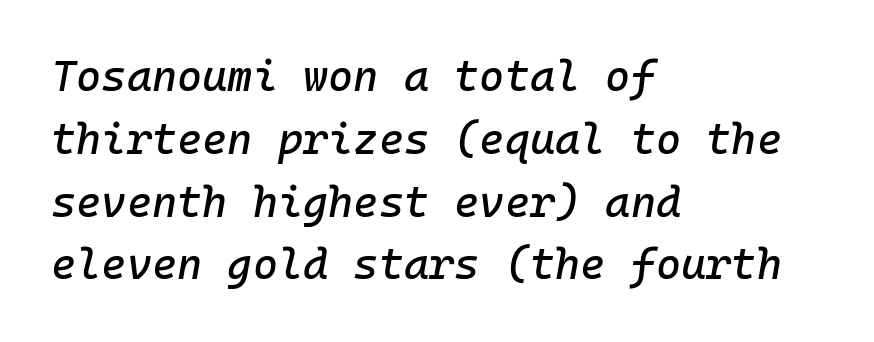
Words appear dense and cohesive because spacing is normal. All the whitespace from short lines collects on the right. Rows of type keep a routine distance in the vertical direction. Characters are canted at an angle relative to the baseline's perpendicular. Fixed-width glyphs throughout — classic coding-font behaviour. The gap between lines stays unmarked.
